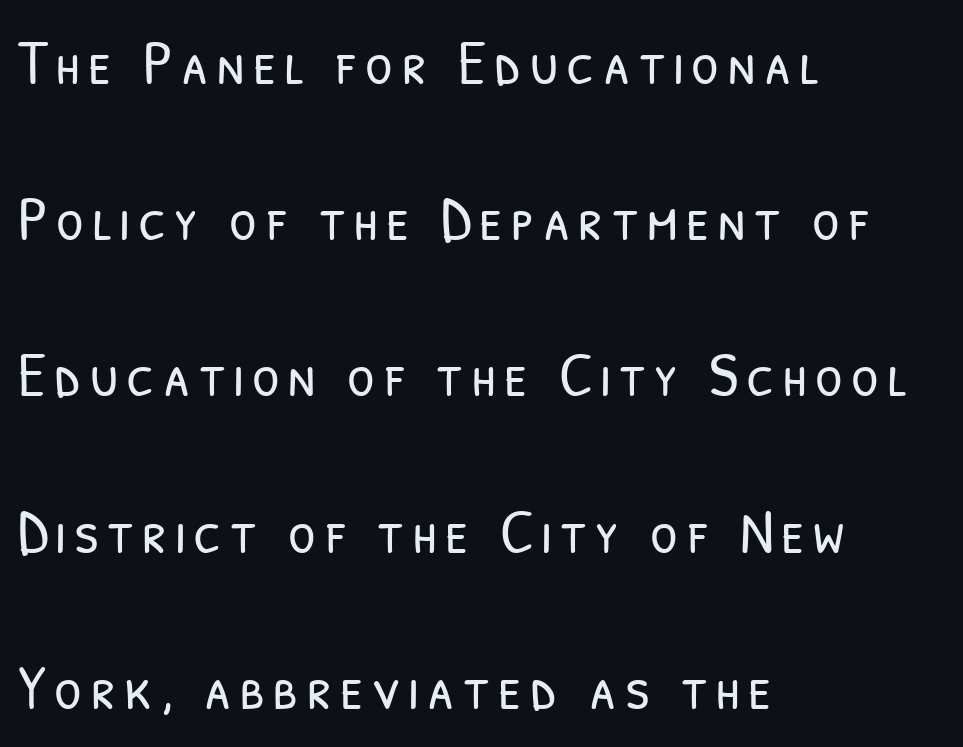
{"serif": "no", "bold": "no", "weight": "light", "width": "condensed", "stroke_contrast": "low", "x_height": "medium", "monospaced": "no", "underline": "no", "align": "left", "line_spacing": "loose", "line_spacing_ratio": 2.48, "glyph_px": 63}
